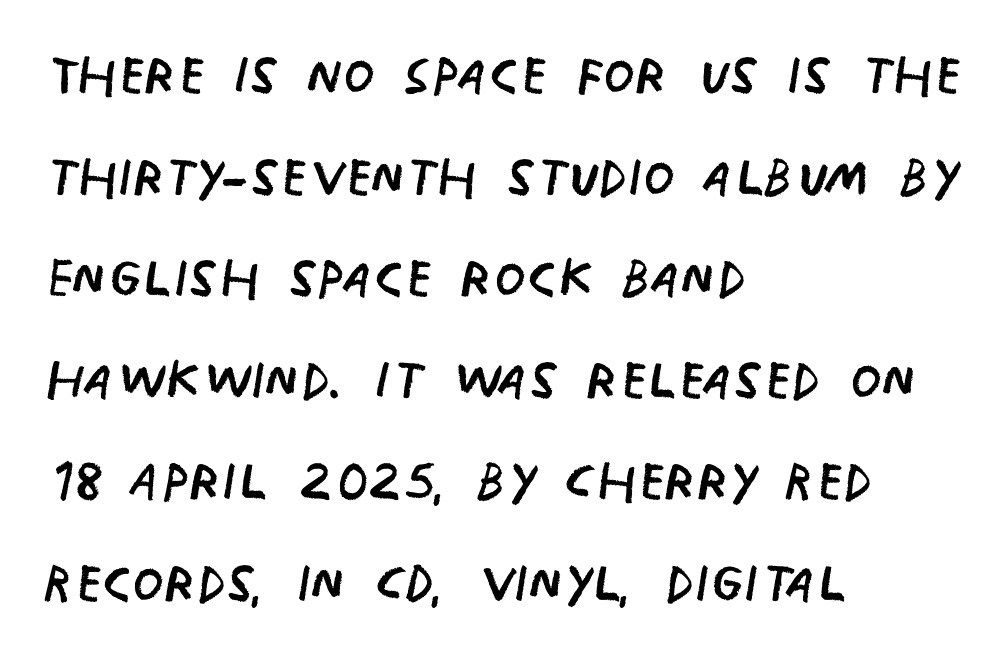
Q: Is the text bold? A: No.
Q: Is the typeface a serif or a sans-serif typeface? A: Sans-serif.
Q: Is the text underlined? A: No.
Q: How is the paragraph aligned? A: Left-aligned.
Q: Is the spacing between letters normal or unusually wide? A: Normal.
Q: Is the spacing between lines tight, normal or loose? A: Normal.
Q: Width (condensed, normal, or wide)? A: Condensed.
Q: Stroke contrast? A: Low.
Q: x-height? A: Large.
Q: Monospaced? A: No.
